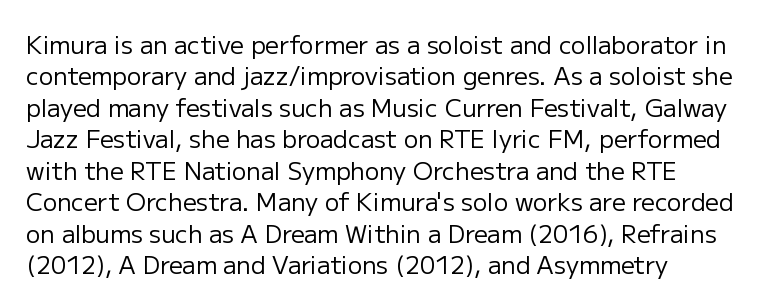
{"italic": "no", "bold": "no", "underline": "no", "align": "left", "line_spacing": "normal", "line_spacing_ratio": 1.31, "letter_spacing": "normal", "letter_spacing_em": 0.0, "glyph_px": 24}
